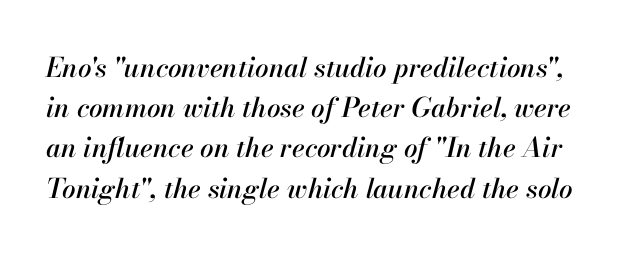
Is the letter spacing exaggerated? No — it looks like the ordinary default. Observe the lean: these are italic letterforms. These lines sit exactly where default settings would place them. Descender tails drop into unmarked territory.
